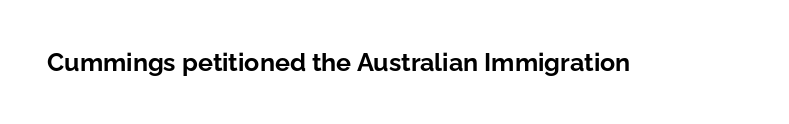
Underlining? Definitely not there. Strong, thick strokes mark this as bold type. This sample uses an upright cut, with every glyph sitting square on the baseline. A typesetter would call this zero additional tracking.
